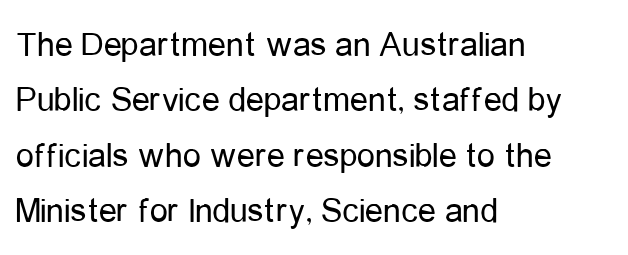
Q: Is the text bold? A: No.
Q: Is the text italic (slanted)? A: No, it is upright.
Q: Is the typeface a serif or a sans-serif typeface? A: Sans-serif.
Q: Is the text underlined? A: No.
Q: How is the paragraph aligned? A: Left-aligned.
Q: Is the spacing between letters normal or unusually wide? A: Normal.
Q: Is the spacing between lines tight, normal or loose? A: Normal.
Q: Width (condensed, normal, or wide)? A: Condensed.
Q: Stroke contrast? A: Low.
Q: x-height? A: Medium.
Q: Monospaced? A: No.
